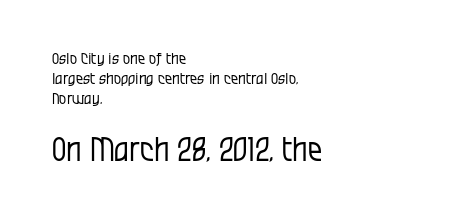
The image shows 32 px regular-weight, condensed sans-serif type, upright; set left-aligned, line spacing 1.24x, normal letter spacing, not underlined; the second (bottom) block is 2.0x larger; low stroke contrast and a large x-height.
